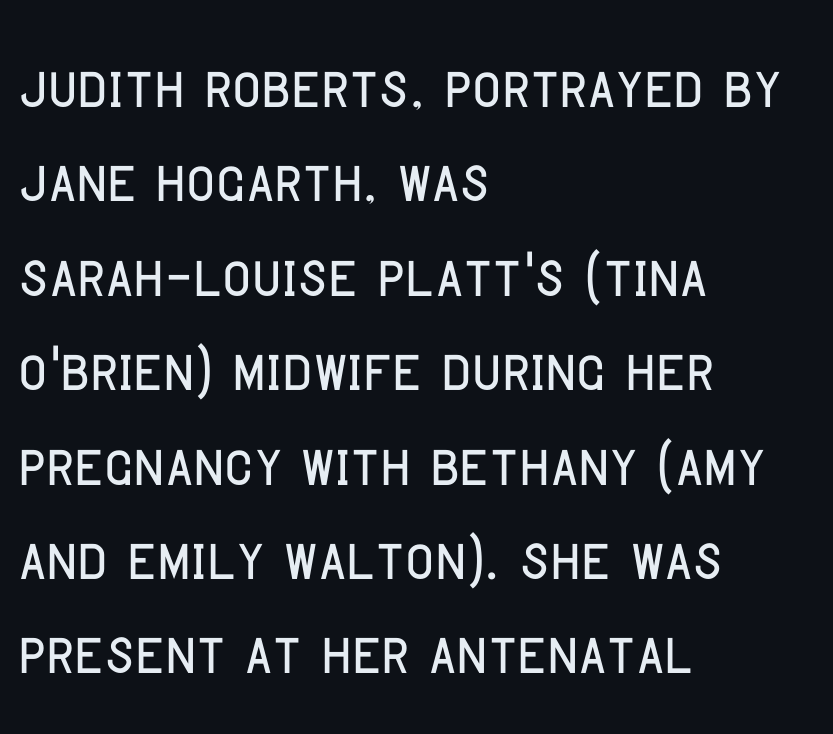
Q: Is the text italic (slanted)? A: No, it is upright.
Q: Is the typeface a serif or a sans-serif typeface? A: Sans-serif.
Q: Is the text underlined? A: No.
Q: How is the paragraph aligned? A: Left-aligned.
Q: Is the spacing between letters normal or unusually wide? A: Normal.
Q: Width (condensed, normal, or wide)? A: Condensed.
Q: Stroke contrast? A: Low.
Q: x-height? A: Large.
Q: Monospaced? A: No.
